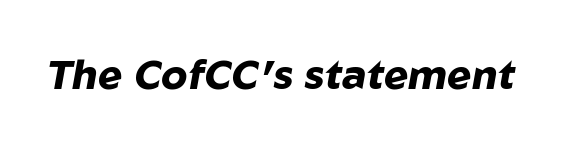
Proportional: the letters do not fall into vertical columns. These lines carry a lot of weight — the face is fully bold. Characters follow at the spacing the type designer built in. Check under the words: just untouched page. An italicized treatment has been applied to the whole sample.
